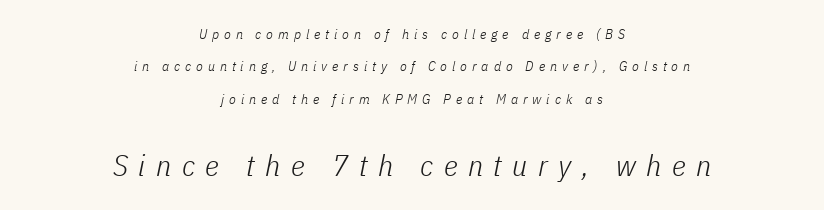
{"italic": "yes", "lean": "right", "slant_degrees": 11, "bold": "no", "weight": "light", "width": "condensed", "stroke_contrast": "low", "x_height": "medium", "monospaced": "no", "underline": "no", "align": "center", "line_spacing": "loose", "line_spacing_ratio": 2.31, "letter_spacing": "wide", "letter_spacing_em": 0.35, "larger_block": "second", "size_ratio": 2.14, "glyph_px": 30}
